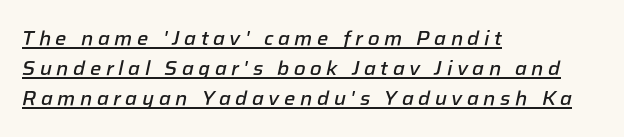
The block of text has a typical density, with ordinary space between rows. When letters slant like this, we call the style italic. Quick note: underline on. Alignment: flush left. Notice the strokes are somewhat thickened but not fully heavy: this is a semibold.
